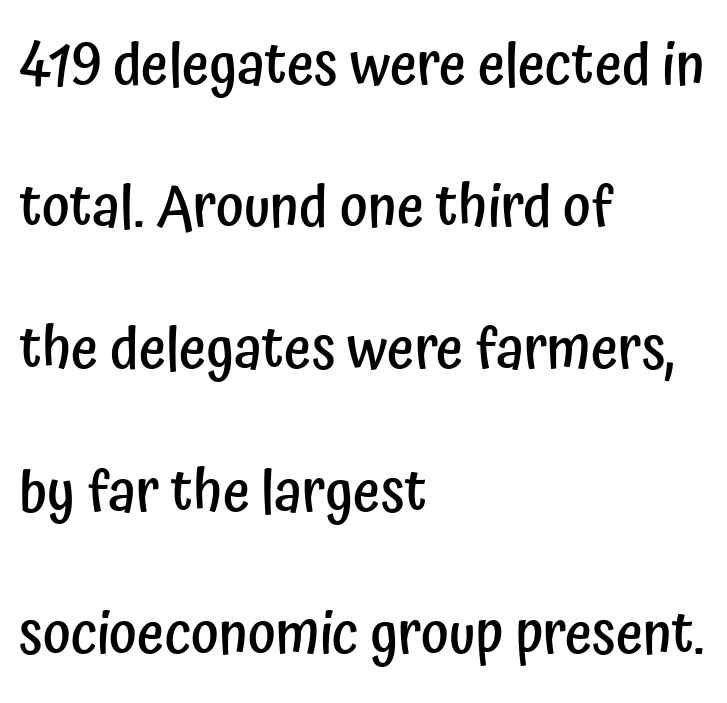
Q: Is the text bold? A: Semi-bold.
Q: Is the text italic (slanted)? A: No, it is upright.
Q: Is the typeface a serif or a sans-serif typeface? A: Sans-serif.
Q: Is the text underlined? A: No.
Q: How is the paragraph aligned? A: Left-aligned.
Q: Is the spacing between letters normal or unusually wide? A: Normal.
Q: Is the spacing between lines tight, normal or loose? A: Loose.
Q: Width (condensed, normal, or wide)? A: Condensed.
Q: Stroke contrast? A: Low.
Q: x-height? A: Medium.
Q: Monospaced? A: No.
